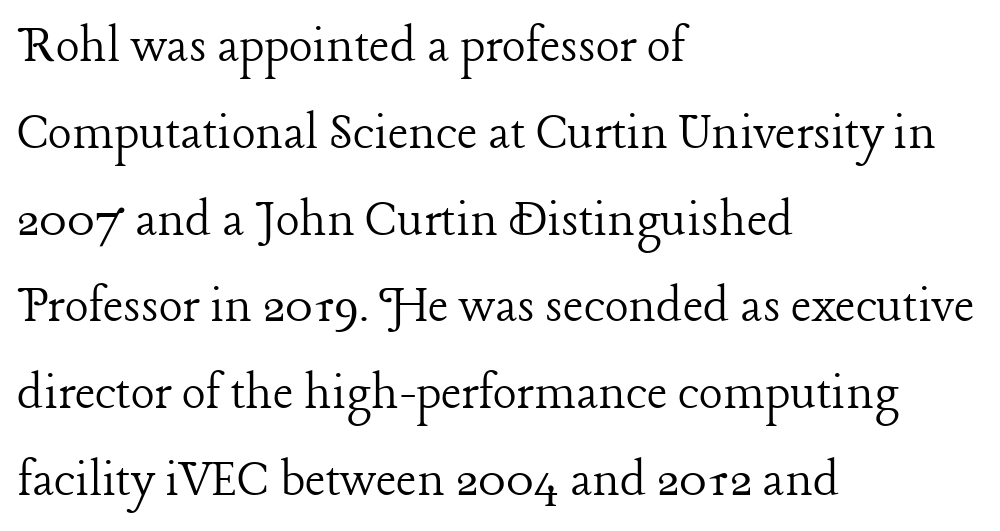
Has an underline been added? It has not. Normally led — the rows are evenly, conventionally spaced. Typeset ragged right — the left edge is the straight one. Examine the stroke ends and you'll spot serifs. The lettering holds an erect, upright posture throughout.
